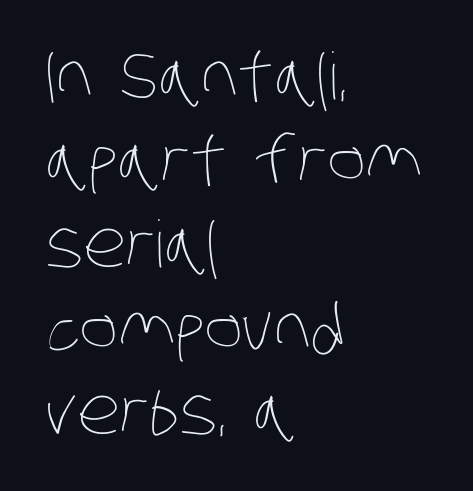
{"bold": "no", "weight": "thin", "width": "condensed", "stroke_contrast": "low", "x_height": "large", "monospaced": "no", "underline": "no", "align": "left", "line_spacing": "normal", "line_spacing_ratio": 1.29, "letter_spacing": "normal", "letter_spacing_em": 0.0, "glyph_px": 65}
